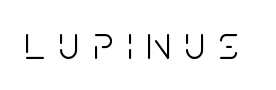
Q: Is the text bold? A: No.
Q: Is the text italic (slanted)? A: No, it is upright.
Q: Is the typeface a serif or a sans-serif typeface? A: Sans-serif.
Q: Is the text underlined? A: No.
Q: Is the spacing between letters normal or unusually wide? A: Unusually wide.
Q: Width (condensed, normal, or wide)? A: Condensed.
Q: Stroke contrast? A: Low.
Q: x-height? A: Large.
Q: Monospaced? A: No.
